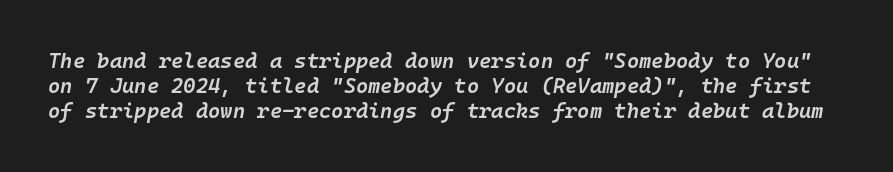
Q: Is the text bold? A: Semi-bold.
Q: Is the text italic (slanted)? A: Yes, it leans right by about 10 degrees.
Q: Is the text underlined? A: No.
Q: Is the spacing between letters normal or unusually wide? A: Normal.
